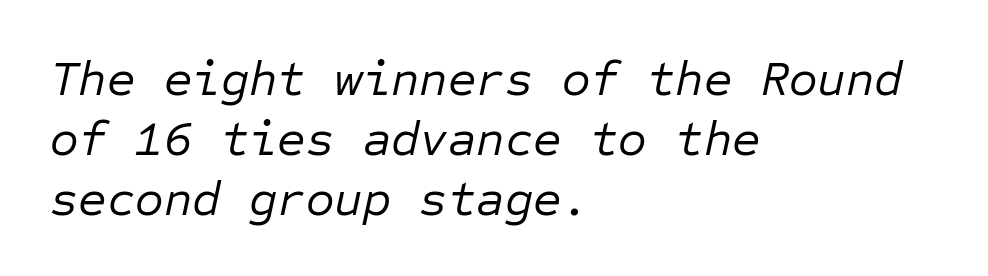
The image shows 49 px regular-weight type, italic (leaning right), monospaced; set left-aligned, line spacing 1.22x, normal letter spacing, not underlined; low stroke contrast and a medium x-height.
